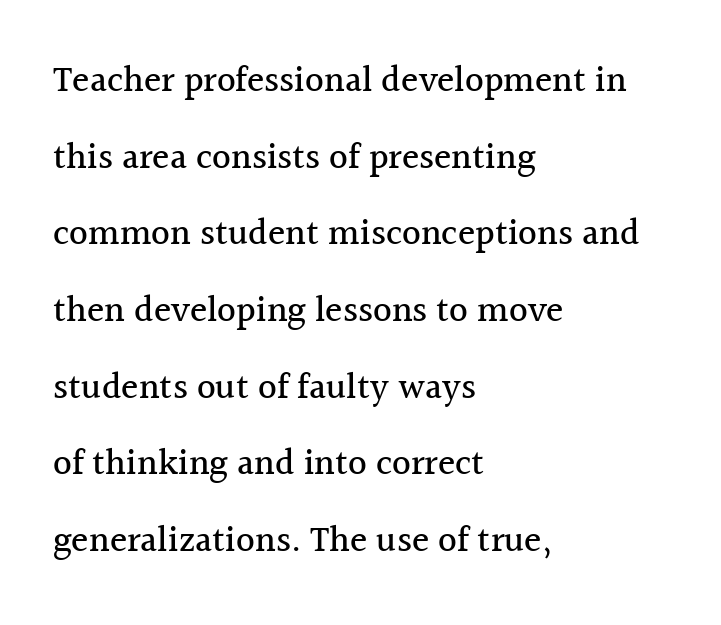
A clean baseline with only descenders dipping below it. Every character sits straight up, as roman type does. The ragged edge is on the right, which tells us the setting is flush left. Does extra space separate the letters? No, they use regular spacing. Vertical spacing — loose. The face used here is proportionally spaced, like ordinary book or web type.
